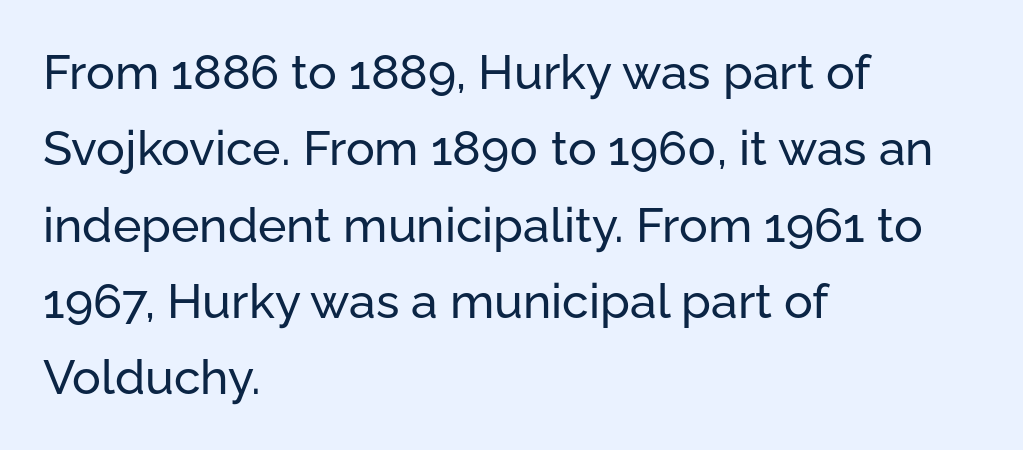
The image shows 48 px sans-serif type, upright; set left-aligned, normal line spacing (1.59x), normal letter spacing, not underlined; low stroke contrast and a medium x-height.
